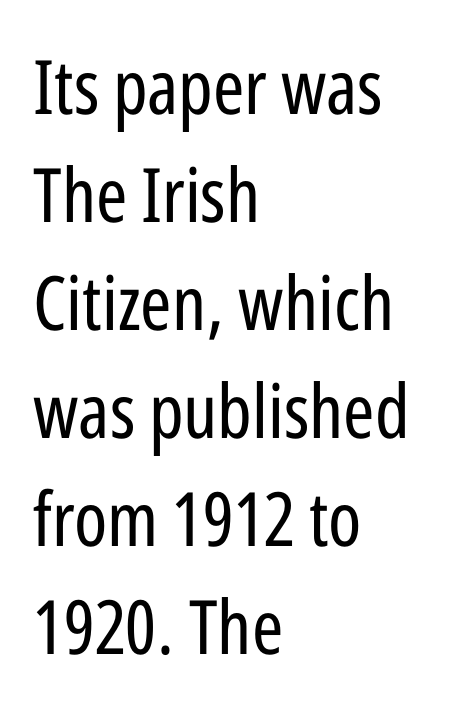
Q: Is the text bold? A: No.
Q: Is the text italic (slanted)? A: No, it is upright.
Q: Is the typeface a serif or a sans-serif typeface? A: Sans-serif.
Q: Is the text underlined? A: No.
Q: How is the paragraph aligned? A: Left-aligned.
Q: Is the spacing between letters normal or unusually wide? A: Normal.
Q: Is the spacing between lines tight, normal or loose? A: Normal.
Q: Width (condensed, normal, or wide)? A: Condensed.
Q: Stroke contrast? A: Low.
Q: x-height? A: Medium.
Q: Monospaced? A: No.
